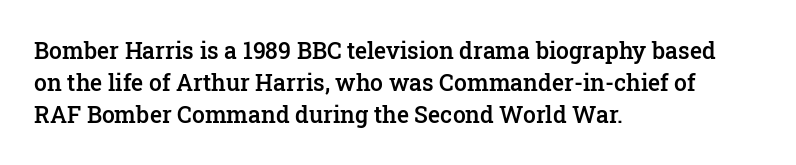
{"italic": "no", "bold": "semi", "underline": "no", "align": "left", "line_spacing": "normal", "line_spacing_ratio": 1.4, "letter_spacing": "normal", "letter_spacing_em": 0.0, "glyph_px": 23}
